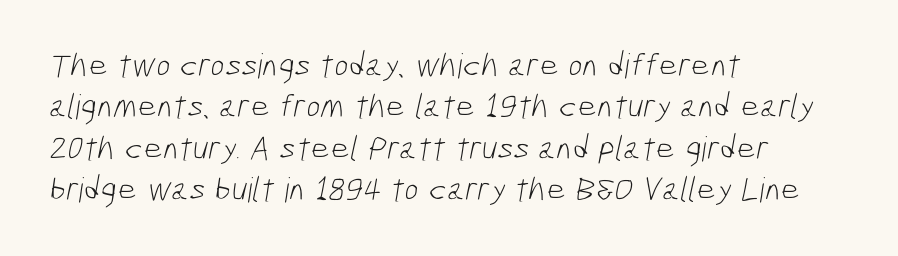
Q: Is the text bold? A: No.
Q: Is the typeface a serif or a sans-serif typeface? A: Sans-serif.
Q: Is the text underlined? A: No.
Q: How is the paragraph aligned? A: Left-aligned.
Q: Is the spacing between letters normal or unusually wide? A: Normal.
Q: Width (condensed, normal, or wide)? A: Condensed.
Q: Stroke contrast? A: Low.
Q: x-height? A: Medium.
Q: Monospaced? A: No.
